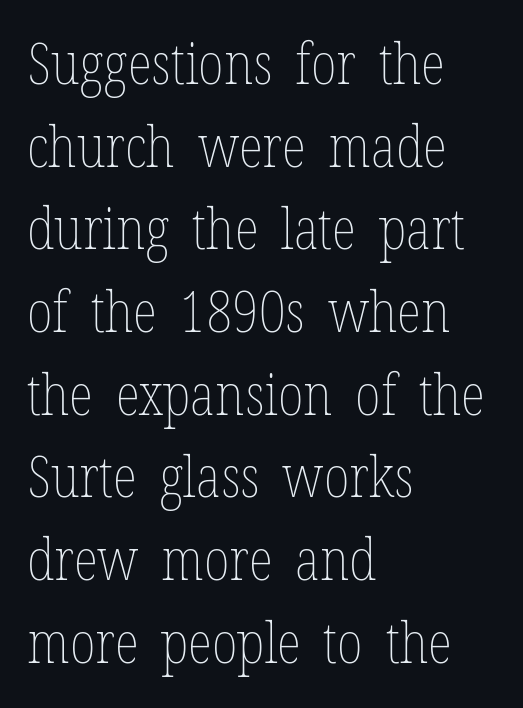
The image shows 57 px thin, condensed type, upright; set left-aligned, normal line spacing (1.45x), normal letter spacing, not underlined; low stroke contrast and a medium x-height.
